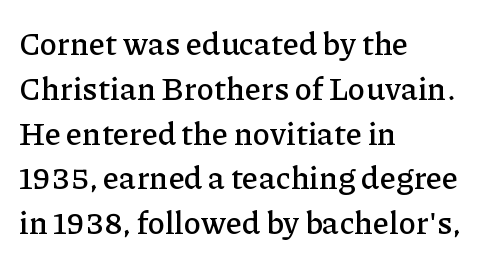
Q: Is the text italic (slanted)? A: No, it is upright.
Q: Is the typeface a serif or a sans-serif typeface? A: Serif.
Q: Is the text underlined? A: No.
Q: How is the paragraph aligned? A: Left-aligned.
Q: Is the spacing between letters normal or unusually wide? A: Normal.
Q: Is the spacing between lines tight, normal or loose? A: Normal.
Q: Width (condensed, normal, or wide)? A: Normal.
Q: Stroke contrast? A: Low.
Q: x-height? A: Medium.
Q: Monospaced? A: No.
